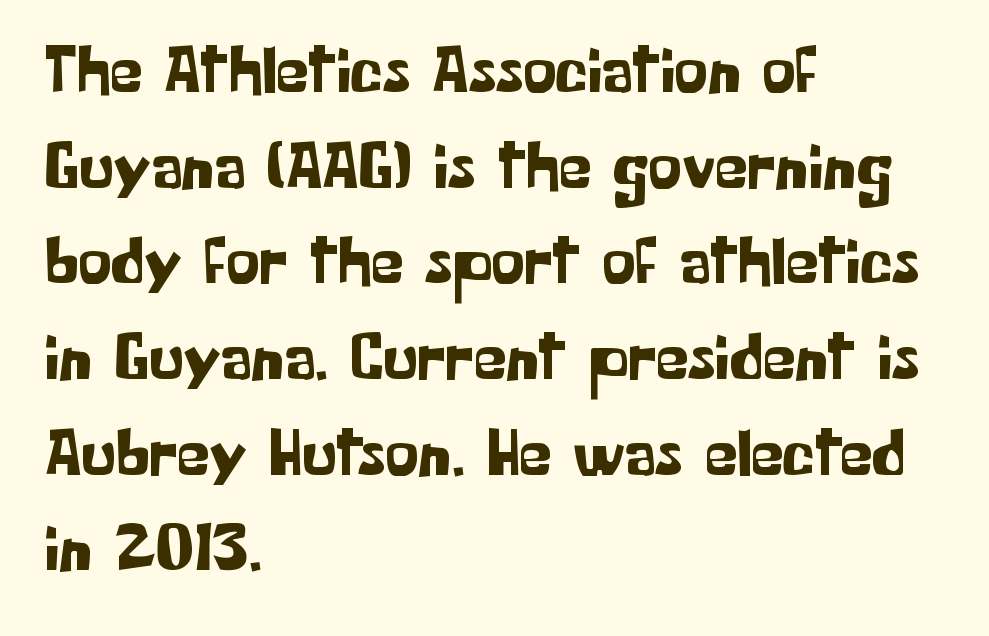
{"serif": "no", "italic": "no", "width": "normal", "stroke_contrast": "low", "x_height": "medium", "monospaced": "no", "underline": "no", "align": "left", "line_spacing": "normal", "line_spacing_ratio": 1.45, "letter_spacing": "normal", "letter_spacing_em": 0.0, "glyph_px": 66}
